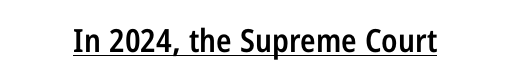
Q: Is the text bold? A: Semi-bold.
Q: Is the text italic (slanted)? A: No, it is upright.
Q: Is the typeface a serif or a sans-serif typeface? A: Sans-serif.
Q: Is the text underlined? A: Yes.
Q: Is the spacing between letters normal or unusually wide? A: Normal.
Q: Width (condensed, normal, or wide)? A: Condensed.
Q: Stroke contrast? A: Low.
Q: x-height? A: Medium.
Q: Monospaced? A: No.
